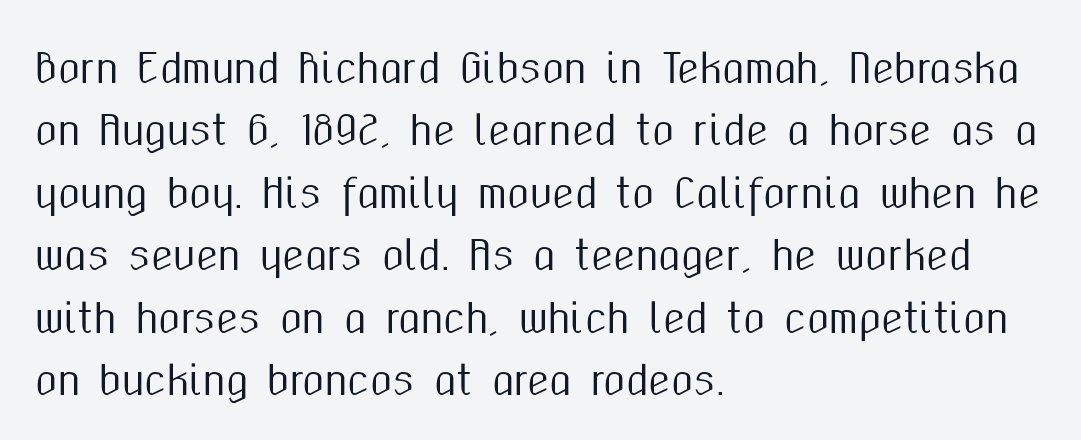
Q: Is the text italic (slanted)? A: No, it is upright.
Q: Is the typeface a serif or a sans-serif typeface? A: Sans-serif.
Q: Is the text underlined? A: No.
Q: How is the paragraph aligned? A: Left-aligned.
Q: Is the spacing between letters normal or unusually wide? A: Normal.
Q: Is the spacing between lines tight, normal or loose? A: Normal.
Q: Width (condensed, normal, or wide)? A: Condensed.
Q: Stroke contrast? A: Medium.
Q: x-height? A: Medium.
Q: Monospaced? A: No.
